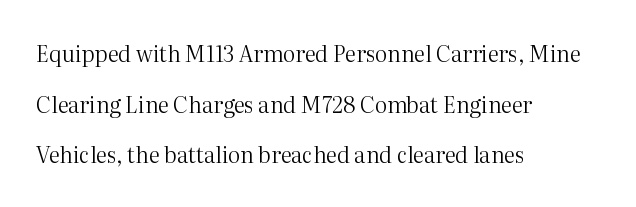
The image shows 22 px text type, upright; set left-aligned, loose line spacing (2.3x), normal letter spacing, not underlined.
